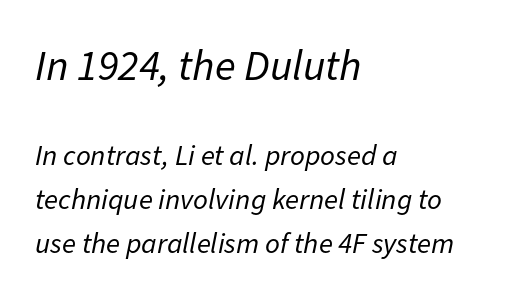
Q: Is the text bold? A: No.
Q: Is the text italic (slanted)? A: Yes, it leans right by about 11 degrees.
Q: Is the text underlined? A: No.
Q: How is the paragraph aligned? A: Left-aligned.
Q: Is the spacing between letters normal or unusually wide? A: Normal.
Q: Is the spacing between lines tight, normal or loose? A: Normal.
Q: Which block of text is set in a larger size, the first (top) or the second (bottom)? A: The first (top) one.
Q: Width (condensed, normal, or wide)? A: Normal.
Q: Stroke contrast? A: Low.
Q: x-height? A: Medium.
Q: Monospaced? A: No.
